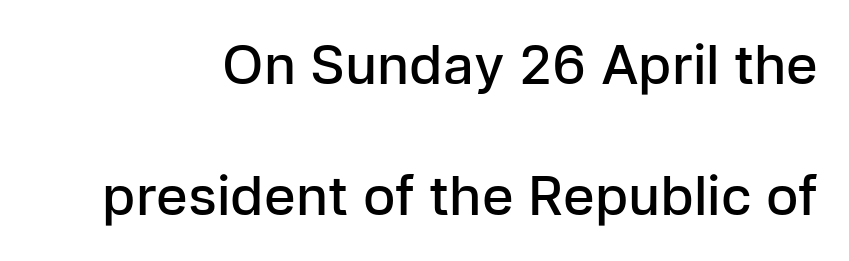
The image shows 54 px semibold sans-serif type, upright; set loose line spacing (2.43x), normal letter spacing, not underlined; low stroke contrast and a medium x-height.
